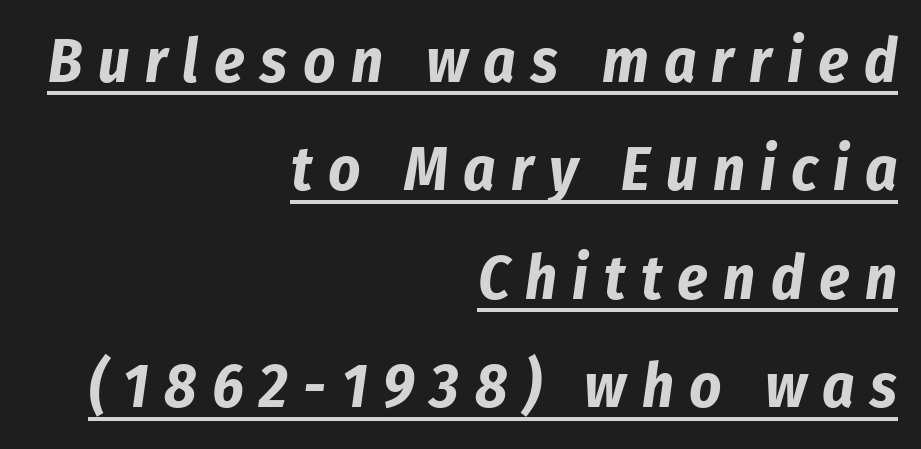
The image shows 62 px bold, condensed type, italic (leaning right); set right-aligned, line spacing 1.75x, unusually wide letter spacing (+0.25 em), underlined; low stroke contrast and a medium x-height.
